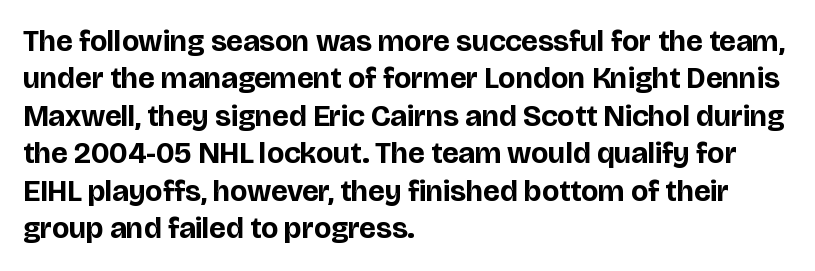
This sample is left-justified, so line endings fall wherever the words run out. Is this a fixed-width face? No — the glyphs have proportional, varying widths. Typographically, this falls in the sans-serif category. Interline gaps are of average width in this sample. A dark, heavy texture on the line: the type is bold.
